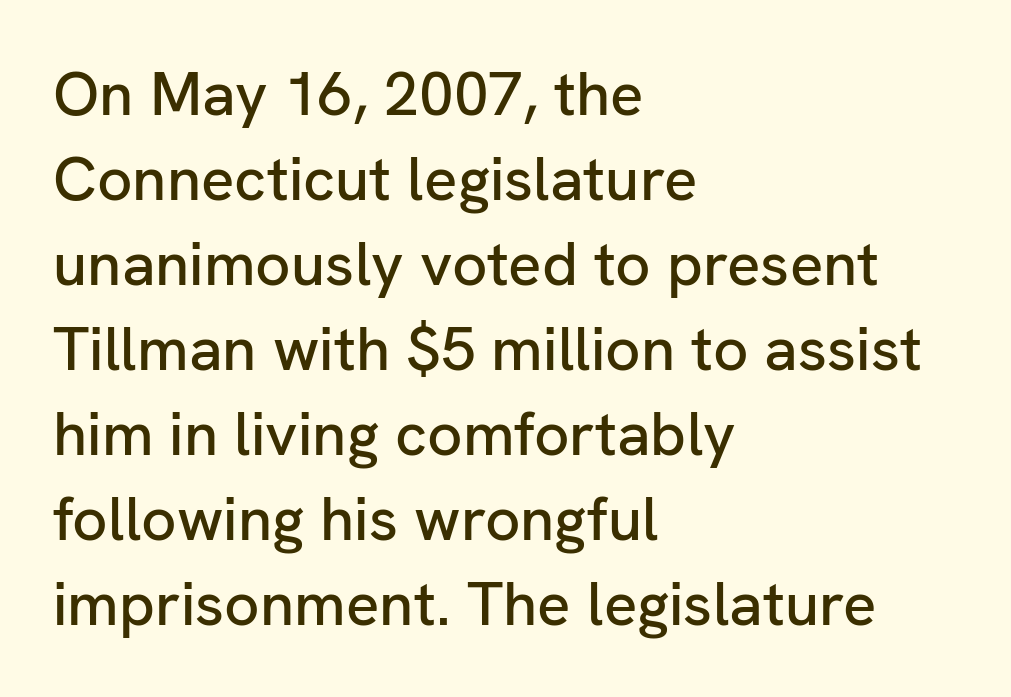
Q: Is the text italic (slanted)? A: No, it is upright.
Q: Is the typeface a serif or a sans-serif typeface? A: Sans-serif.
Q: Is the text underlined? A: No.
Q: How is the paragraph aligned? A: Left-aligned.
Q: Is the spacing between letters normal or unusually wide? A: Normal.
Q: Is the spacing between lines tight, normal or loose? A: Normal.
Q: Width (condensed, normal, or wide)? A: Normal.
Q: Stroke contrast? A: Low.
Q: x-height? A: Medium.
Q: Monospaced? A: No.
